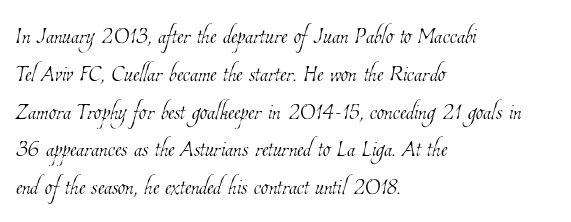
Interline gaps are of average width in this sample. The letters advance in unequal steps, a hallmark of proportional type. Horizontal alignment here is leftward, the default for most running prose. Weight: not bold — regular or lighter. The type is set solid horizontally, with unmodified tracking.
